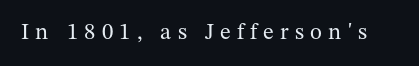
Q: Is the text bold? A: No.
Q: Is the text italic (slanted)? A: No, it is upright.
Q: Is the text underlined? A: No.
Q: Is the spacing between letters normal or unusually wide? A: Unusually wide.
